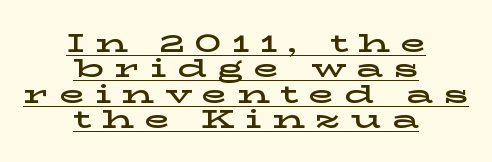
Somebody hit Ctrl+U on this one — the words are underlined. Notice how descenders almost collide with the ascenders below — that's tight leading. Every character sits straight up, as roman type does. Between one letter and the next there's a generous, obvious gap. The compositor balanced each line on the midline.
